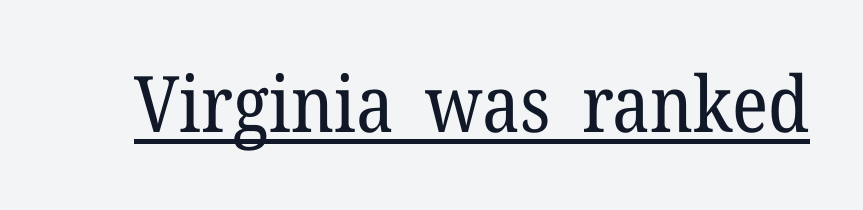
{"serif": "yes", "italic": "no", "bold": "no", "weight": "regular", "width": "normal", "stroke_contrast": "low", "x_height": "medium", "monospaced": "no", "underline": "yes", "letter_spacing": "normal", "letter_spacing_em": 0.0, "glyph_px": 78}
